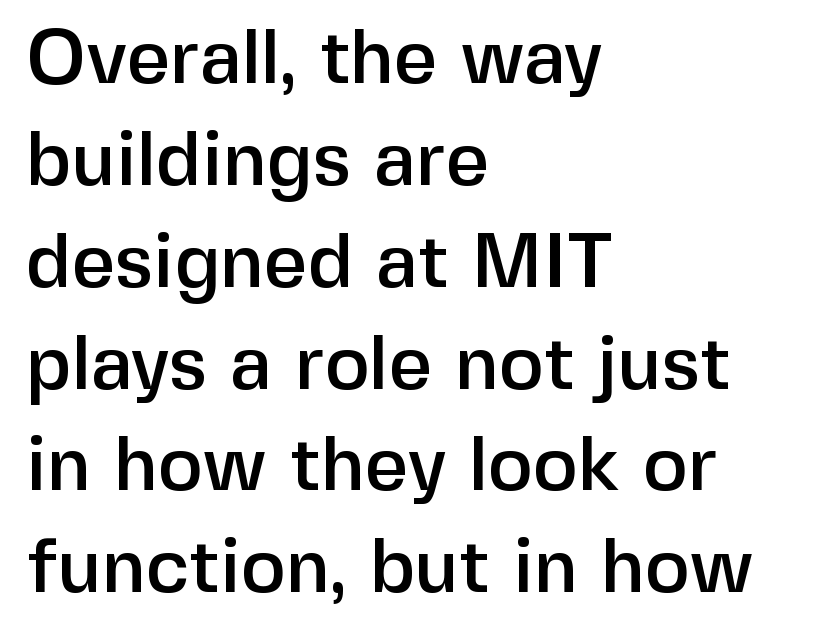
Q: Is the text italic (slanted)? A: No, it is upright.
Q: Is the typeface a serif or a sans-serif typeface? A: Sans-serif.
Q: Is the text underlined? A: No.
Q: How is the paragraph aligned? A: Left-aligned.
Q: Is the spacing between letters normal or unusually wide? A: Normal.
Q: Is the spacing between lines tight, normal or loose? A: Normal.
Q: Width (condensed, normal, or wide)? A: Normal.
Q: Stroke contrast? A: Low.
Q: x-height? A: Medium.
Q: Monospaced? A: No.
